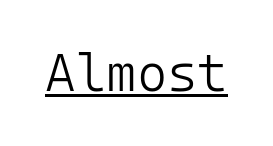
{"serif": "no", "italic": "no", "bold": "no", "weight": "light", "width": "normal", "stroke_contrast": "low", "x_height": "medium", "monospaced": "yes", "underline": "yes", "letter_spacing": "normal", "letter_spacing_em": 0.0, "glyph_px": 52}
